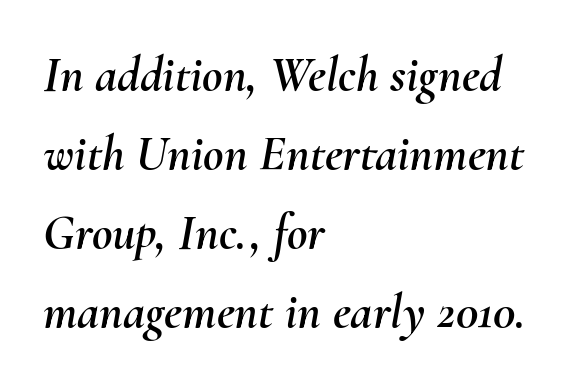
{"italic": "yes", "lean": "right", "slant_degrees": 10, "width": "normal", "stroke_contrast": "medium", "x_height": "small", "monospaced": "no", "underline": "no", "align": "left", "line_spacing": "normal", "line_spacing_ratio": 1.58, "letter_spacing": "normal", "letter_spacing_em": 0.0, "glyph_px": 50}
